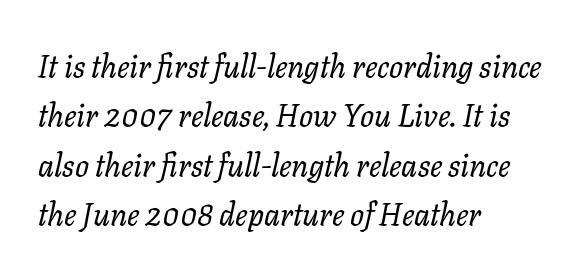
The image shows 31 px regular-weight type, italic (leaning right); set left-aligned, normal line spacing (1.59x), normal letter spacing, not underlined; low stroke contrast and a medium x-height.
